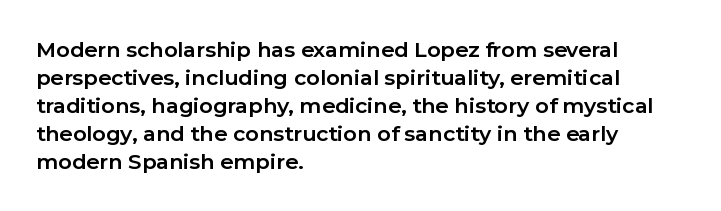
Q: Is the text bold? A: Yes.
Q: Is the text italic (slanted)? A: No, it is upright.
Q: Is the text underlined? A: No.
Q: How is the paragraph aligned? A: Left-aligned.
Q: Is the spacing between letters normal or unusually wide? A: Normal.
Q: Is the spacing between lines tight, normal or loose? A: Normal.
